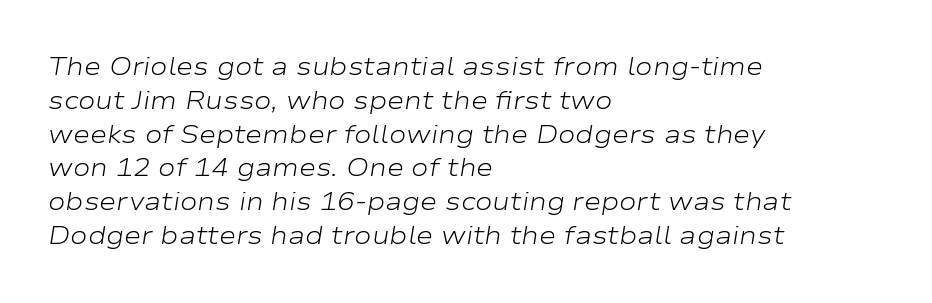
Q: Is the text bold? A: No.
Q: Is the text italic (slanted)? A: Yes, it leans right by about 9 degrees.
Q: Is the text underlined? A: No.
Q: How is the paragraph aligned? A: Left-aligned.
Q: Is the spacing between letters normal or unusually wide? A: Normal.
Q: Is the spacing between lines tight, normal or loose? A: Normal.
